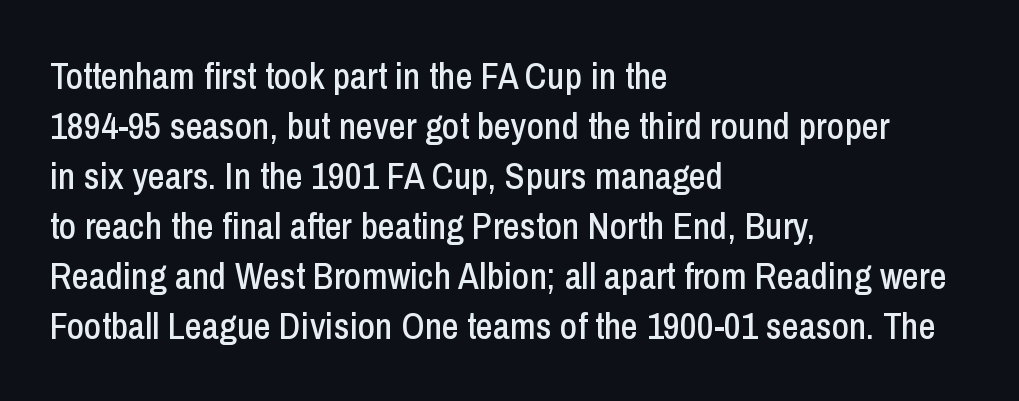
Does extra space separate the letters? No, they use regular spacing. A student would call this left alignment; a typographer would say flush left, rag right. This is roman type, the default non-slanted kind. The lines sit at an ordinary, default distance from one another.
